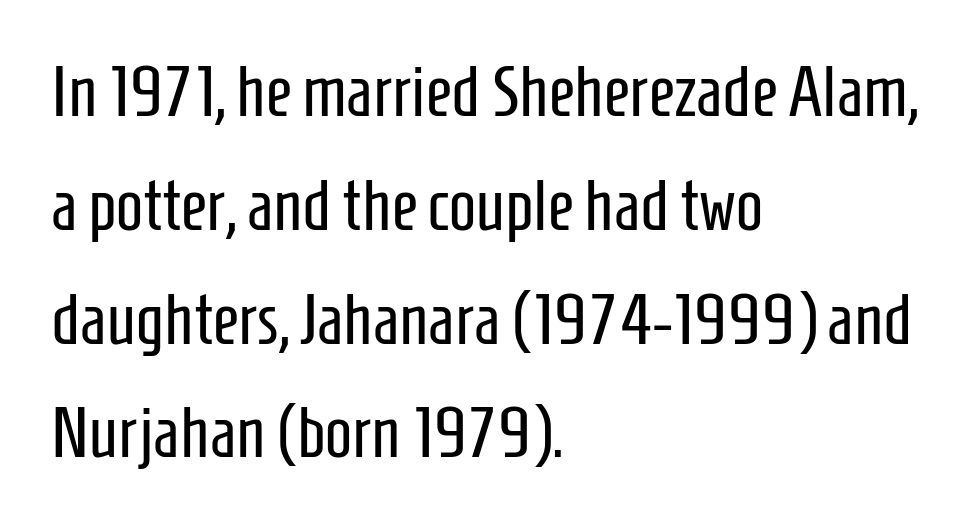
{"serif": "no", "italic": "no", "bold": "no", "weight": "regular", "width": "condensed", "stroke_contrast": "low", "x_height": "medium", "monospaced": "no", "underline": "no", "align": "left", "line_spacing": "normal", "line_spacing_ratio": 1.58, "letter_spacing": "normal", "letter_spacing_em": 0.0, "glyph_px": 72}
